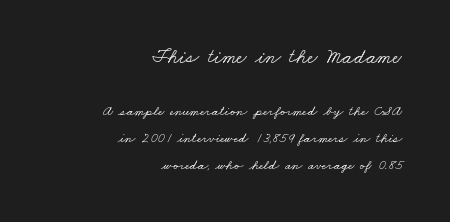
The image shows 21 px text type; set right-aligned, loose line spacing (1.92x), normal letter spacing, not underlined; the first (top) block is 1.5x larger.
